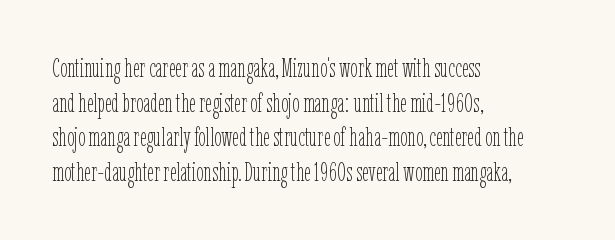
Q: Is the text bold? A: No.
Q: Is the text italic (slanted)? A: No, it is upright.
Q: Is the text underlined? A: No.
Q: How is the paragraph aligned? A: Left-aligned.
Q: Is the spacing between letters normal or unusually wide? A: Normal.
Q: Is the spacing between lines tight, normal or loose? A: Normal.
